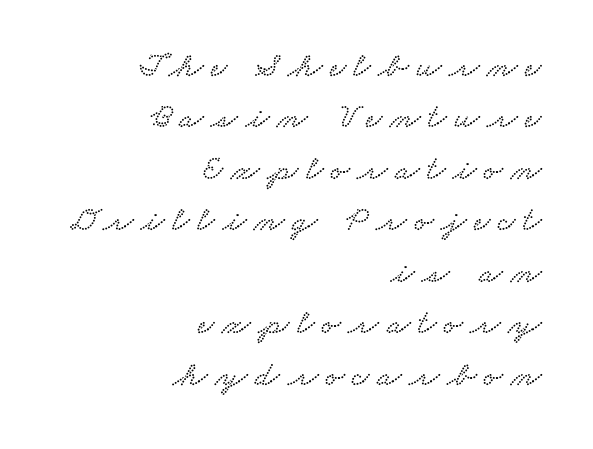
Q: Is the typeface a serif or a sans-serif typeface? A: Serif.
Q: Is the text underlined? A: No.
Q: How is the paragraph aligned? A: Right-aligned.
Q: Is the spacing between letters normal or unusually wide? A: Unusually wide.
Q: Is the spacing between lines tight, normal or loose? A: Normal.
Q: Width (condensed, normal, or wide)? A: Wide.
Q: Stroke contrast? A: Low.
Q: x-height? A: Small.
Q: Monospaced? A: No.
